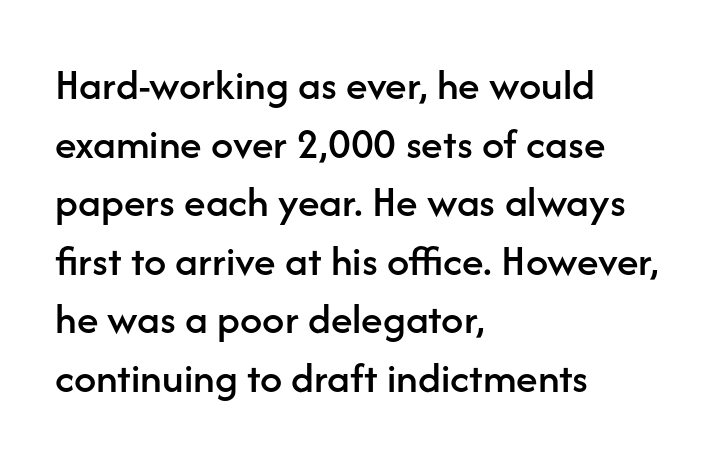
Q: Is the text italic (slanted)? A: No, it is upright.
Q: Is the typeface a serif or a sans-serif typeface? A: Sans-serif.
Q: Is the text underlined? A: No.
Q: How is the paragraph aligned? A: Left-aligned.
Q: Is the spacing between letters normal or unusually wide? A: Normal.
Q: Is the spacing between lines tight, normal or loose? A: Normal.
Q: Width (condensed, normal, or wide)? A: Normal.
Q: Stroke contrast? A: Low.
Q: x-height? A: Medium.
Q: Monospaced? A: No.
